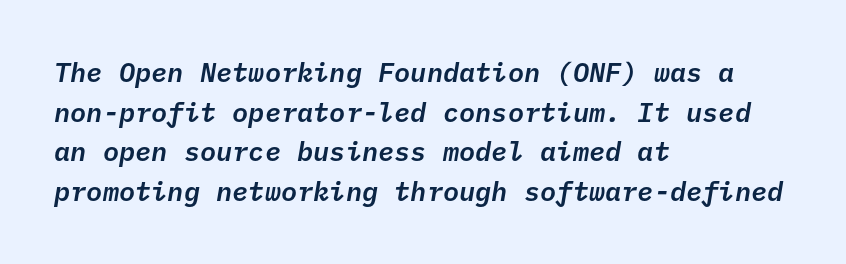
{"italic": "yes", "lean": "right", "slant_degrees": 10, "underline": "no", "align": "left", "line_spacing": "normal", "line_spacing_ratio": 1.47, "letter_spacing": "normal", "letter_spacing_em": 0.0, "glyph_px": 27}
